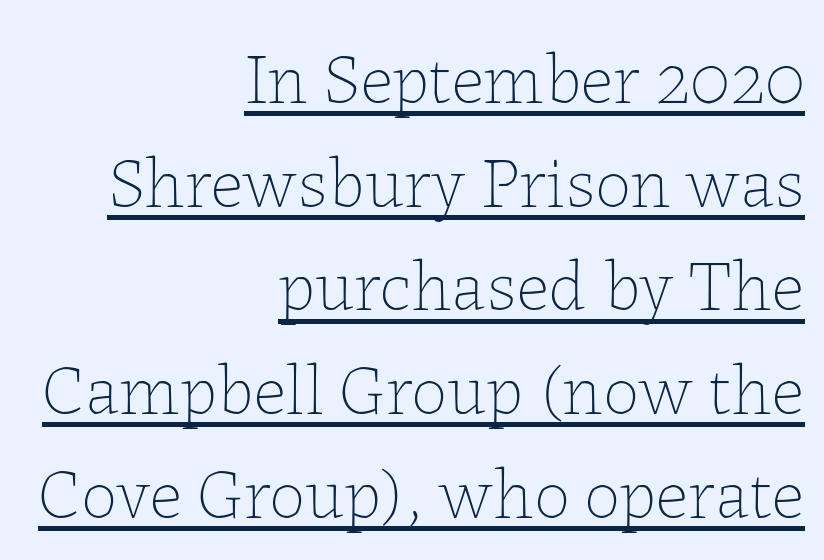
The image shows 72 px thin type, upright; set right-aligned, normal line spacing (1.44x), normal letter spacing, underlined; low stroke contrast and a medium x-height.
